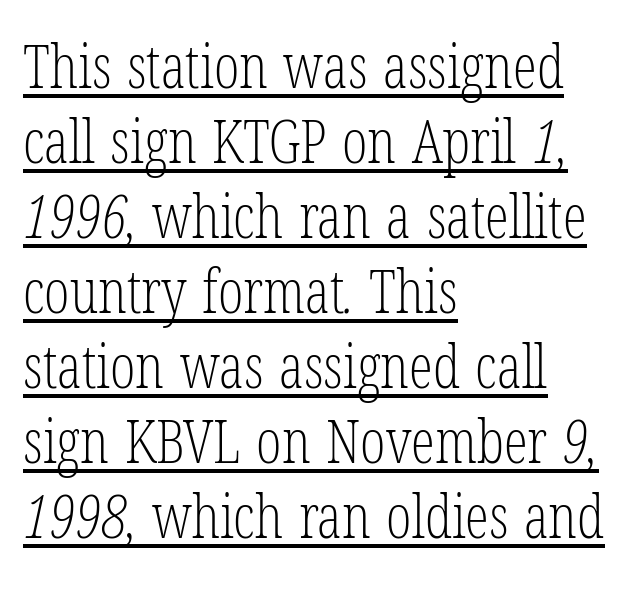
{"serif": "yes", "bold": "no", "weight": "light", "width": "condensed", "stroke_contrast": "low", "x_height": "medium", "monospaced": "no", "underline": "yes", "align": "left", "line_spacing": "normal", "line_spacing_ratio": 1.25, "letter_spacing": "normal", "letter_spacing_em": 0.0, "glyph_px": 60}
